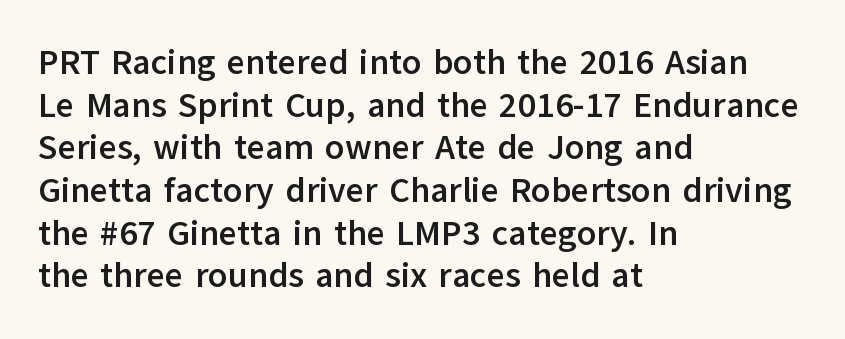
{"serif": "no", "italic": "no", "bold": "yes", "weight": "semibold", "width": "normal", "stroke_contrast": "low", "x_height": "medium", "monospaced": "no", "underline": "no", "align": "left", "line_spacing_ratio": 1.22, "letter_spacing": "normal", "letter_spacing_em": 0.0, "glyph_px": 35}
